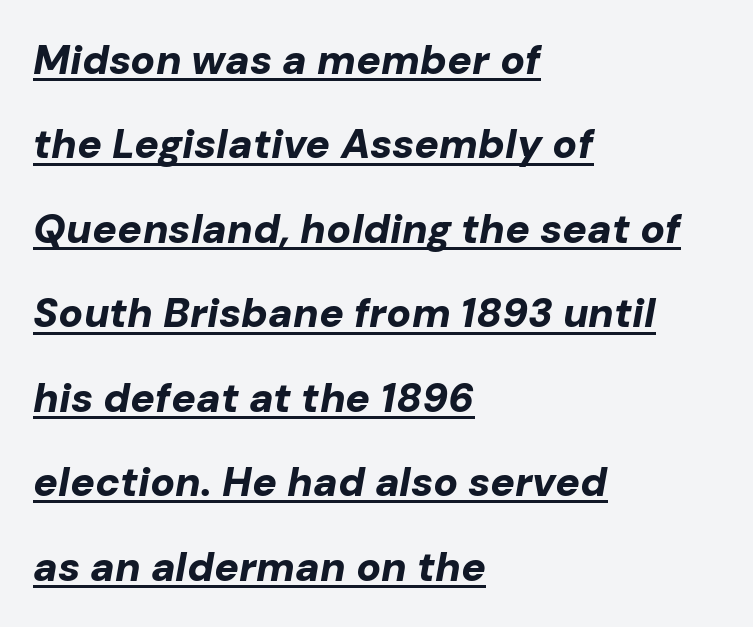
Notice how the passage keeps a crisp vertical edge on the left only. Posture: slanted. The characters look thick and weighty, a clear bold. A great deal of white space separates one row of letters from the next.
